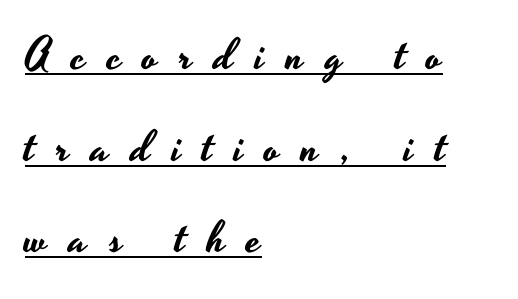
The image shows 44 px wide sans-serif type; set left-aligned, loose line spacing (2.08x), unusually wide letter spacing (+0.49 em), underlined; low stroke contrast and a small x-height.
